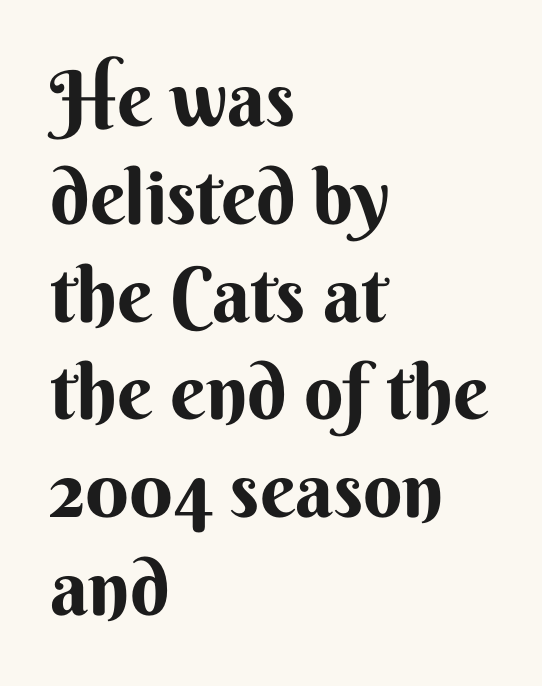
Q: Is the text bold? A: Yes.
Q: Is the text italic (slanted)? A: No, it is upright.
Q: Is the typeface a serif or a sans-serif typeface? A: Sans-serif.
Q: Is the text underlined? A: No.
Q: How is the paragraph aligned? A: Left-aligned.
Q: Is the spacing between letters normal or unusually wide? A: Normal.
Q: Is the spacing between lines tight, normal or loose? A: Normal.
Q: Width (condensed, normal, or wide)? A: Normal.
Q: Stroke contrast? A: Medium.
Q: x-height? A: Small.
Q: Monospaced? A: No.
